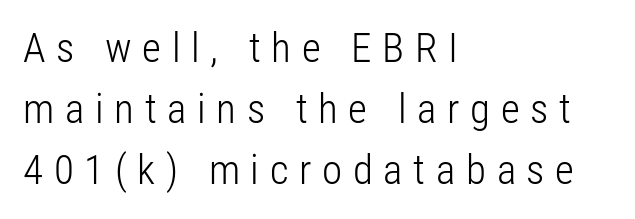
Q: Is the text bold? A: No.
Q: Is the text italic (slanted)? A: No, it is upright.
Q: Is the typeface a serif or a sans-serif typeface? A: Sans-serif.
Q: Is the text underlined? A: No.
Q: How is the paragraph aligned? A: Left-aligned.
Q: Is the spacing between letters normal or unusually wide? A: Unusually wide.
Q: Is the spacing between lines tight, normal or loose? A: Normal.
Q: Width (condensed, normal, or wide)? A: Condensed.
Q: Stroke contrast? A: Low.
Q: x-height? A: Medium.
Q: Monospaced? A: No.
